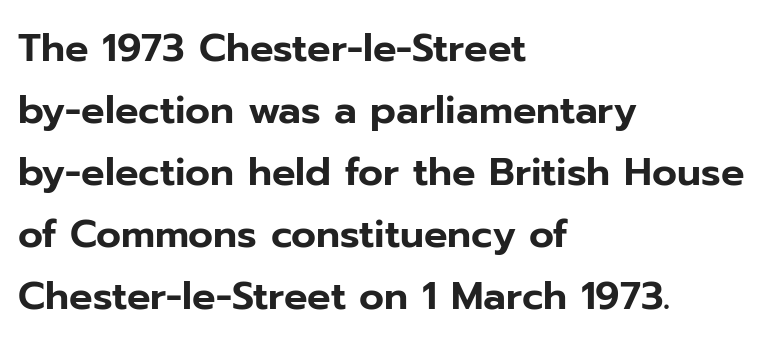
The image shows 39 px sans-serif type, upright; set left-aligned, normal line spacing (1.59x), normal letter spacing, not underlined; low stroke contrast and a medium x-height.
